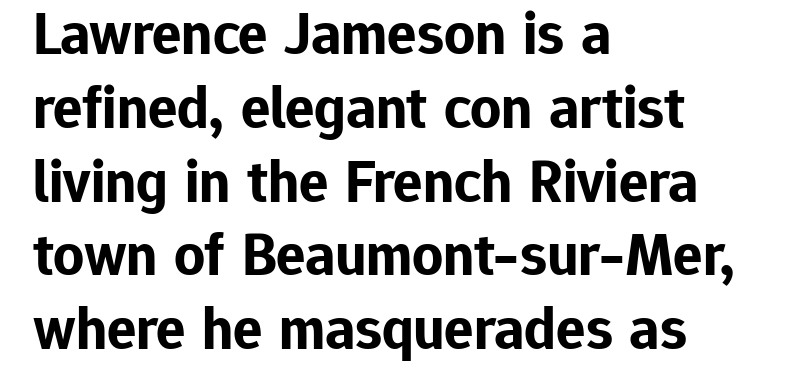
This rendering features lettering with no underline. You could call the tracking neutral — neither tight nor loose. It's the straight-up-and-down kind of type. Do the characters align in a grid? No, the font is proportional.
